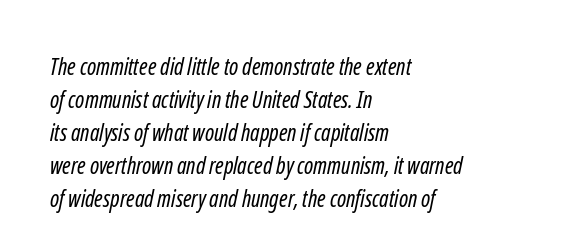
The image shows 23 px text type; set left-aligned, normal line spacing (1.43x), normal letter spacing, not underlined.
